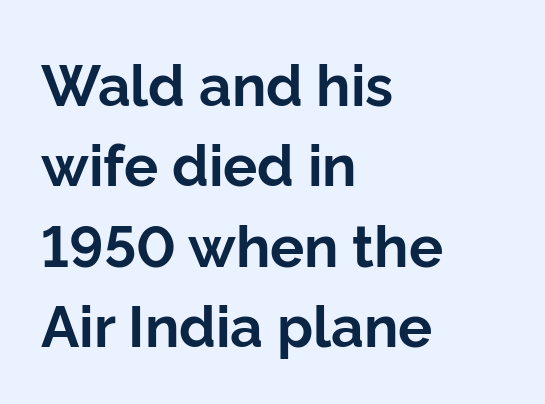
{"serif": "no", "italic": "no", "bold": "yes", "weight": "bold", "width": "normal", "stroke_contrast": "low", "x_height": "medium", "monospaced": "no", "underline": "no", "align": "left", "line_spacing": "normal", "line_spacing_ratio": 1.41, "letter_spacing": "normal", "letter_spacing_em": 0.0, "glyph_px": 57}
